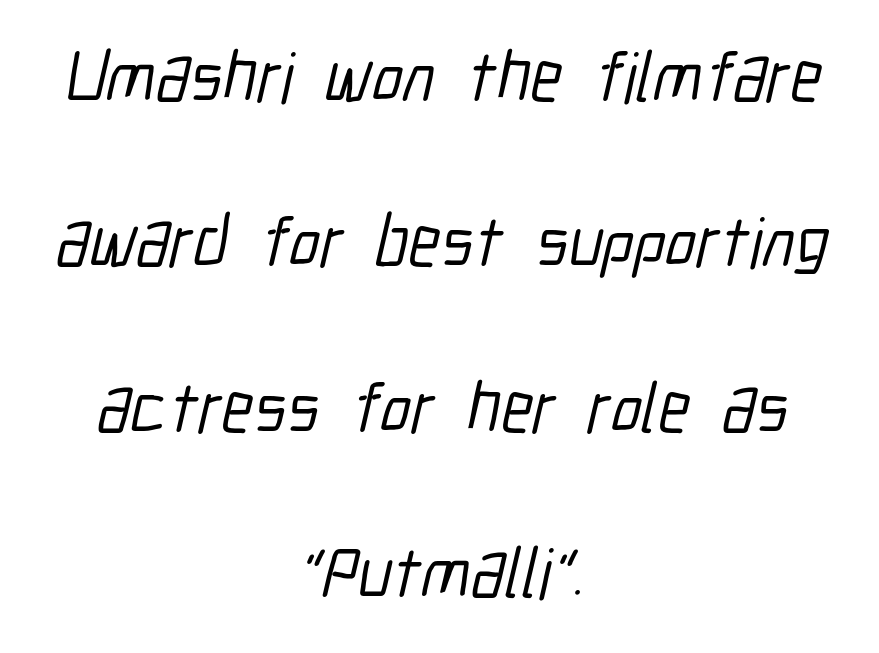
Q: Is the typeface a serif or a sans-serif typeface? A: Sans-serif.
Q: Is the text underlined? A: No.
Q: How is the paragraph aligned? A: Centered.
Q: Is the spacing between letters normal or unusually wide? A: Normal.
Q: Is the spacing between lines tight, normal or loose? A: Loose.
Q: Width (condensed, normal, or wide)? A: Condensed.
Q: Stroke contrast? A: Low.
Q: x-height? A: Medium.
Q: Monospaced? A: No.
